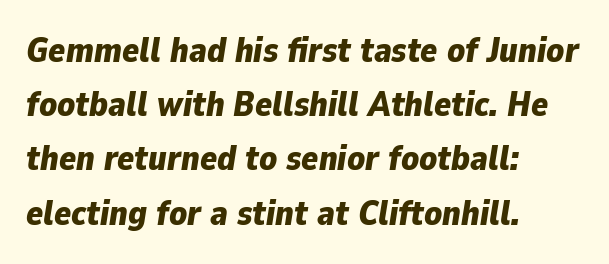
Q: Is the text bold? A: Yes.
Q: Is the text italic (slanted)? A: Yes, it leans right by about 9 degrees.
Q: Is the text underlined? A: No.
Q: How is the paragraph aligned? A: Left-aligned.
Q: Is the spacing between letters normal or unusually wide? A: Normal.
Q: Is the spacing between lines tight, normal or loose? A: Normal.
Q: Width (condensed, normal, or wide)? A: Normal.
Q: Stroke contrast? A: Low.
Q: x-height? A: Medium.
Q: Monospaced? A: No.
